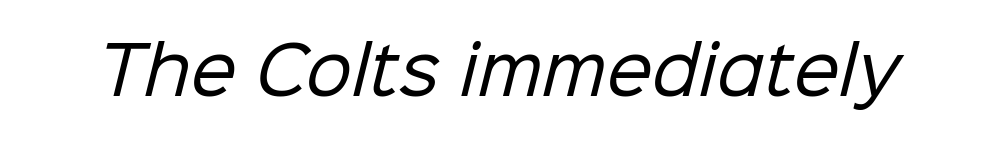
The image shows 65 px regular-weight sans-serif type; set normal letter spacing, not underlined; low stroke contrast and a medium x-height.
